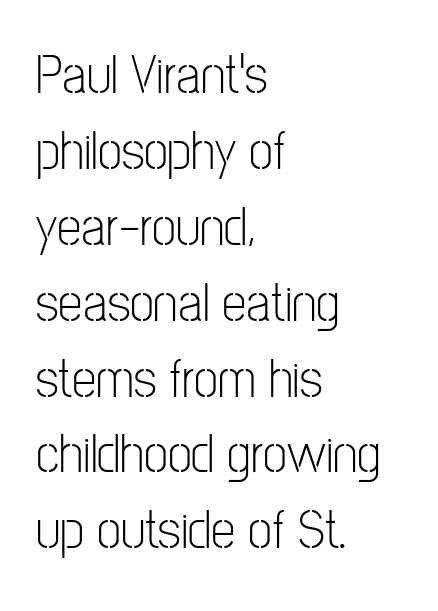
Q: Is the text bold? A: No.
Q: Is the text italic (slanted)? A: No, it is upright.
Q: Is the typeface a serif or a sans-serif typeface? A: Sans-serif.
Q: Is the text underlined? A: No.
Q: How is the paragraph aligned? A: Left-aligned.
Q: Is the spacing between letters normal or unusually wide? A: Normal.
Q: Is the spacing between lines tight, normal or loose? A: Normal.
Q: Width (condensed, normal, or wide)? A: Condensed.
Q: Stroke contrast? A: Low.
Q: x-height? A: Medium.
Q: Monospaced? A: No.
